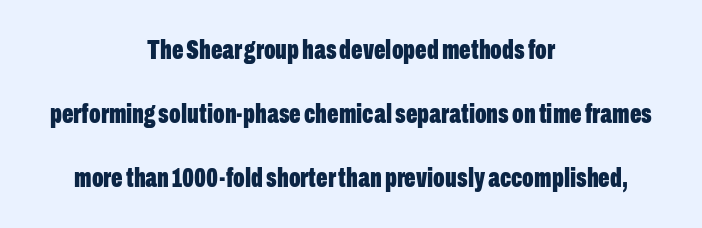
The image shows 27 px bold type, upright; set centered, loose line spacing (2.37x), normal letter spacing, not underlined.
